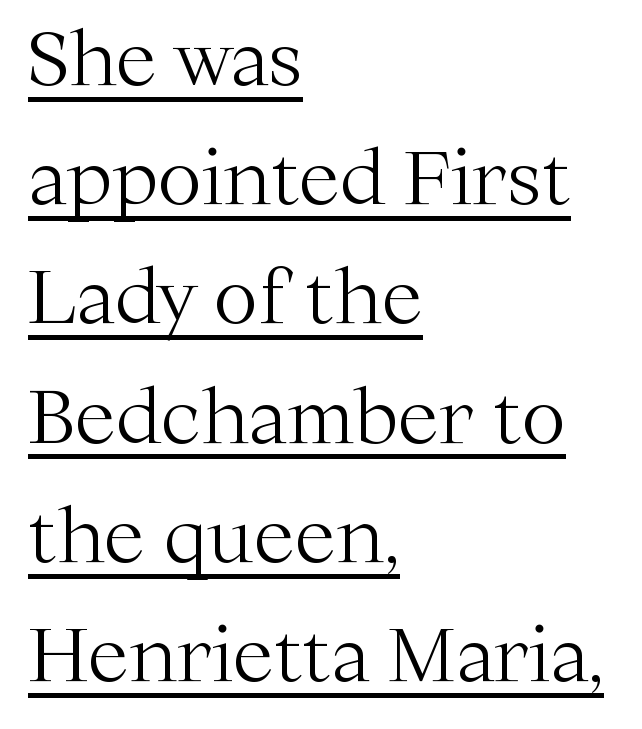
Q: Is the text bold? A: No.
Q: Is the text italic (slanted)? A: No, it is upright.
Q: Is the typeface a serif or a sans-serif typeface? A: Serif.
Q: Is the text underlined? A: Yes.
Q: How is the paragraph aligned? A: Left-aligned.
Q: Is the spacing between letters normal or unusually wide? A: Normal.
Q: Is the spacing between lines tight, normal or loose? A: Normal.
Q: Width (condensed, normal, or wide)? A: Normal.
Q: Stroke contrast? A: Medium.
Q: x-height? A: Medium.
Q: Monospaced? A: No.
